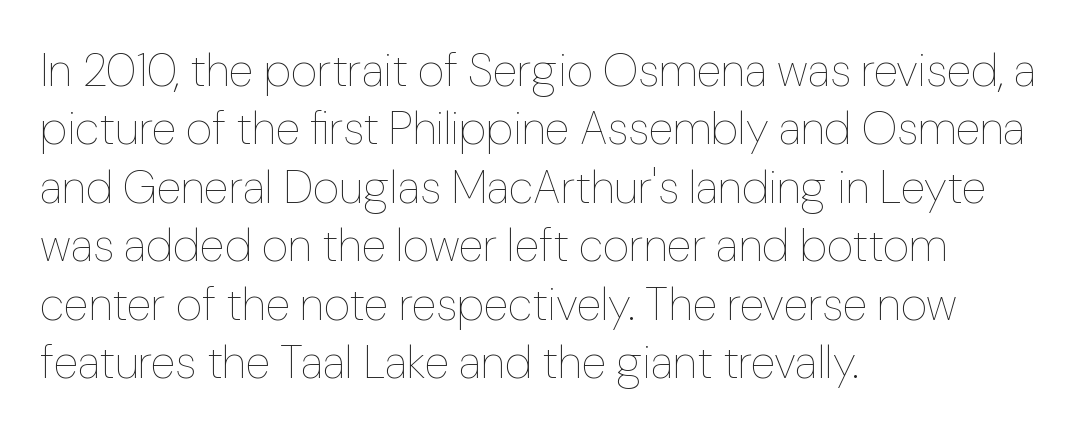
{"italic": "no", "bold": "no", "weight": "thin", "width": "normal", "stroke_contrast": "low", "x_height": "medium", "monospaced": "no", "underline": "no", "align": "left", "line_spacing": "normal", "line_spacing_ratio": 1.27, "letter_spacing": "normal", "letter_spacing_em": 0.0, "glyph_px": 46}
